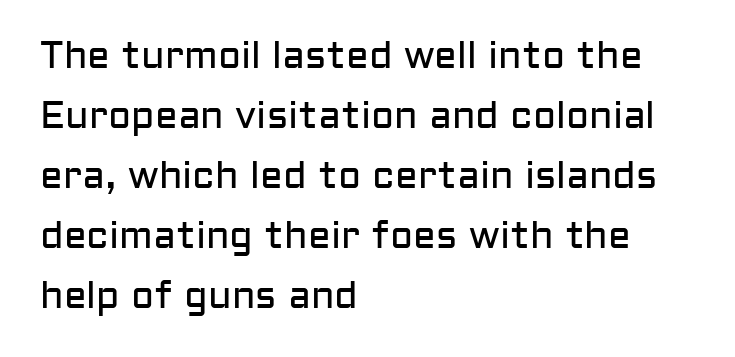
The image shows 38 px regular-weight sans-serif type, upright; set left-aligned, normal line spacing (1.58x), normal letter spacing, not underlined; low stroke contrast and a medium x-height.
